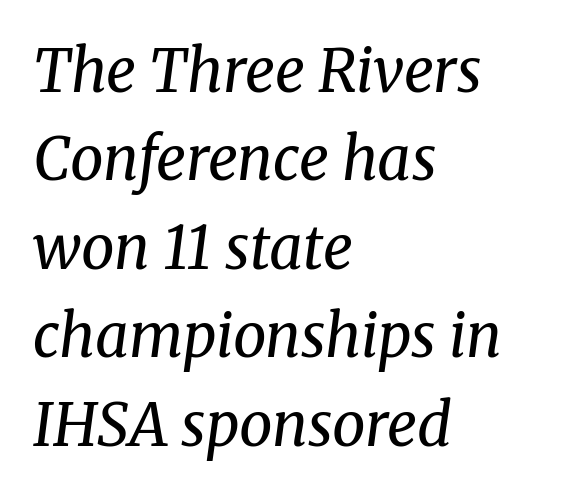
The image shows 59 px regular-weight serif type, italic (leaning right); set left-aligned, normal line spacing (1.5x), normal letter spacing, not underlined; medium stroke contrast and a medium x-height.
